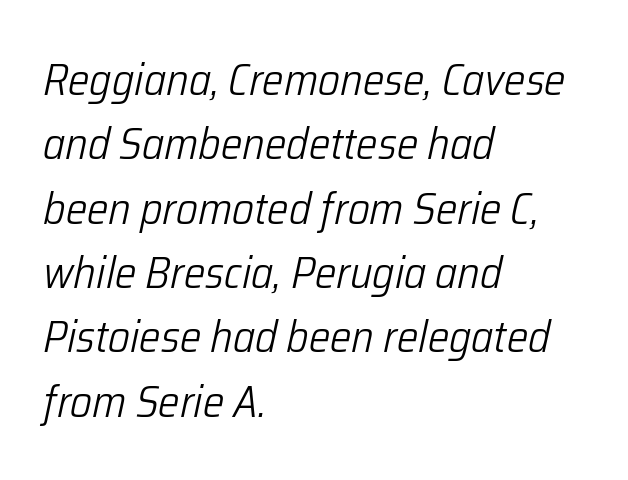
The image shows 45 px light, condensed type, italic (leaning right); set left-aligned, normal line spacing (1.43x), normal letter spacing, not underlined; low stroke contrast and a medium x-height.
